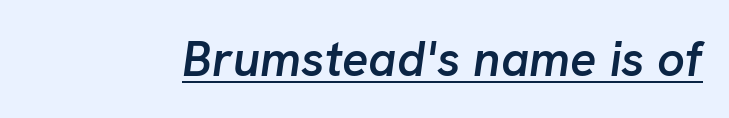
{"italic": "yes", "lean": "right", "slant_degrees": 8, "bold": "semi", "weight": "semibold", "width": "normal", "stroke_contrast": "low", "x_height": "medium", "monospaced": "no", "underline": "yes", "letter_spacing": "normal", "letter_spacing_em": 0.0, "glyph_px": 49}
